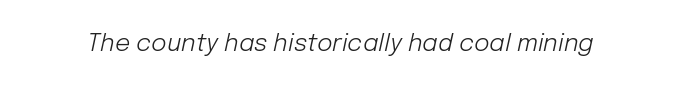
No extra tracking has been applied to these lines. Stems and bowls with no extra thickness — not bold. The whole block is typeset with a tilt. Beneath every word, the page is bare.
